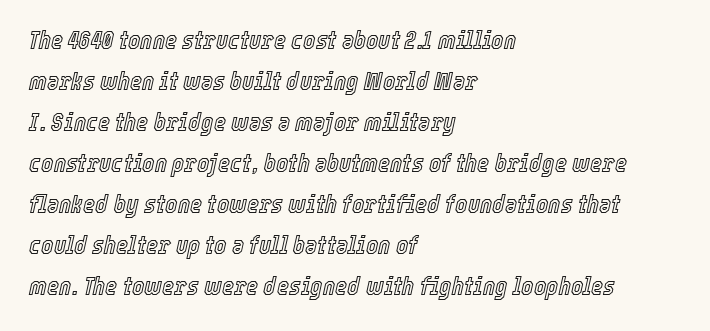
Short and long lines alike share a common starting point at left. These lines keep a tight, regular rhythm from letter to letter. Yep, that's italic — everything's leaning. Whoever set this chose a conventional vertical rhythm.
